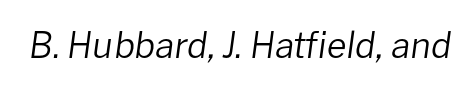
{"italic": "yes", "lean": "right", "slant_degrees": 8, "bold": "no", "weight": "regular", "width": "normal", "stroke_contrast": "low", "x_height": "medium", "monospaced": "no", "underline": "no", "letter_spacing": "normal", "letter_spacing_em": 0.0, "glyph_px": 36}
